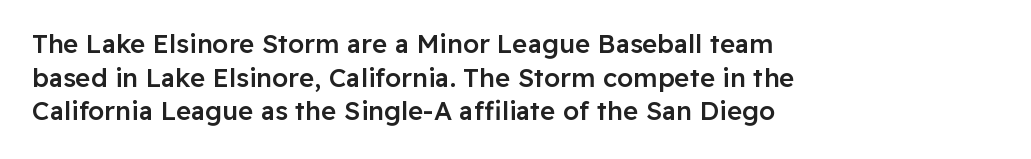
The image shows 26 px text type, upright; set left-aligned, normal line spacing (1.29x), normal letter spacing, not underlined.
